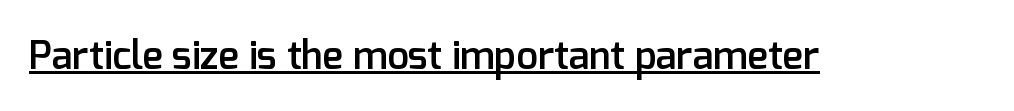
Q: Is the text bold? A: Semi-bold.
Q: Is the text italic (slanted)? A: No, it is upright.
Q: Is the typeface a serif or a sans-serif typeface? A: Sans-serif.
Q: Is the text underlined? A: Yes.
Q: Is the spacing between letters normal or unusually wide? A: Normal.
Q: Width (condensed, normal, or wide)? A: Normal.
Q: Stroke contrast? A: Low.
Q: x-height? A: Medium.
Q: Monospaced? A: No.
